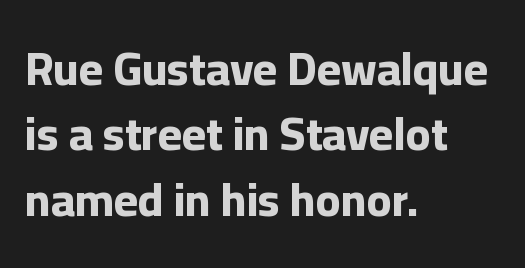
{"serif": "no", "italic": "no", "bold": "yes", "weight": "bold", "width": "normal", "stroke_contrast": "low", "x_height": "medium", "monospaced": "no", "underline": "no", "align": "left", "line_spacing": "normal", "line_spacing_ratio": 1.42, "letter_spacing": "normal", "letter_spacing_em": 0.0, "glyph_px": 46}
